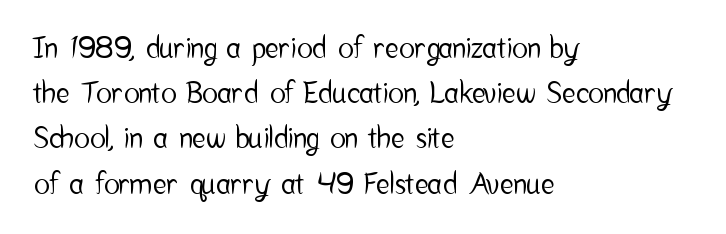
Q: Is the text italic (slanted)? A: No, it is upright.
Q: Is the typeface a serif or a sans-serif typeface? A: Sans-serif.
Q: Is the text underlined? A: No.
Q: How is the paragraph aligned? A: Left-aligned.
Q: Is the spacing between letters normal or unusually wide? A: Normal.
Q: Is the spacing between lines tight, normal or loose? A: Normal.
Q: Width (condensed, normal, or wide)? A: Condensed.
Q: Stroke contrast? A: Low.
Q: x-height? A: Medium.
Q: Monospaced? A: No.
